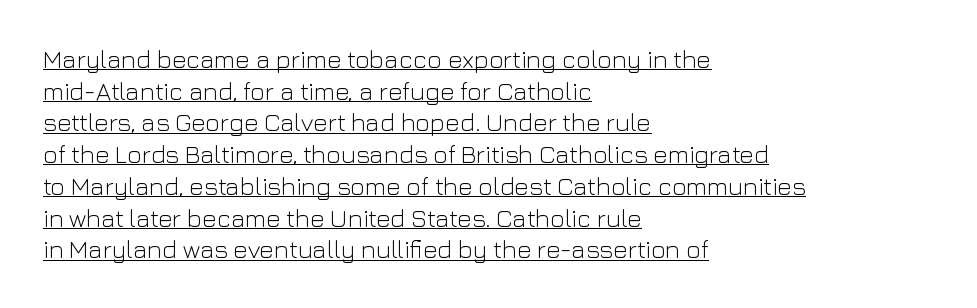
{"italic": "no", "bold": "no", "underline": "yes", "align": "left", "line_spacing": "normal", "line_spacing_ratio": 1.27, "letter_spacing": "normal", "letter_spacing_em": 0.0, "glyph_px": 25}
